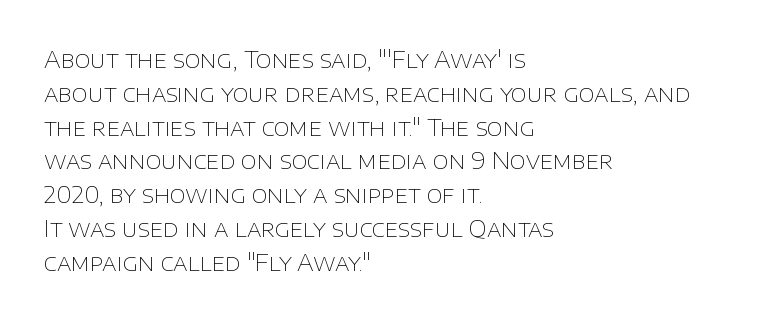
The image shows 23 px text type, upright; set left-aligned, normal line spacing (1.47x), normal letter spacing, not underlined.
